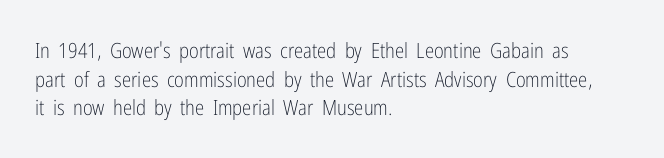
Q: Is the text bold? A: No.
Q: Is the text italic (slanted)? A: No, it is upright.
Q: Is the text underlined? A: No.
Q: How is the paragraph aligned? A: Left-aligned.
Q: Is the spacing between letters normal or unusually wide? A: Normal.
Q: Is the spacing between lines tight, normal or loose? A: Normal.
